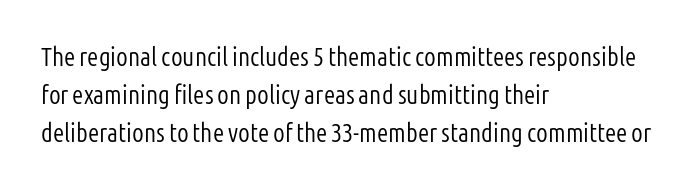
{"italic": "no", "bold": "no", "underline": "no", "align": "left", "line_spacing": "normal", "line_spacing_ratio": 1.46, "letter_spacing": "normal", "letter_spacing_em": 0.0, "glyph_px": 26}
